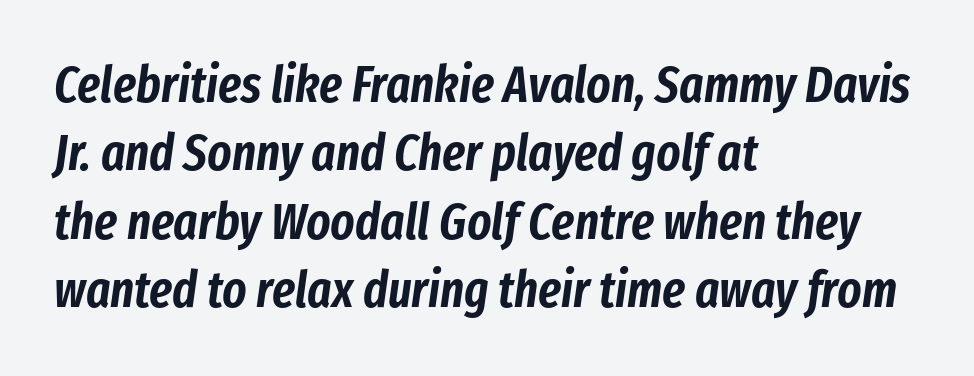
Q: Is the text italic (slanted)? A: Yes, it leans right by about 8 degrees.
Q: Is the text underlined? A: No.
Q: How is the paragraph aligned? A: Left-aligned.
Q: Is the spacing between letters normal or unusually wide? A: Normal.
Q: Is the spacing between lines tight, normal or loose? A: Normal.
Q: Width (condensed, normal, or wide)? A: Condensed.
Q: Stroke contrast? A: Low.
Q: x-height? A: Medium.
Q: Monospaced? A: No.
